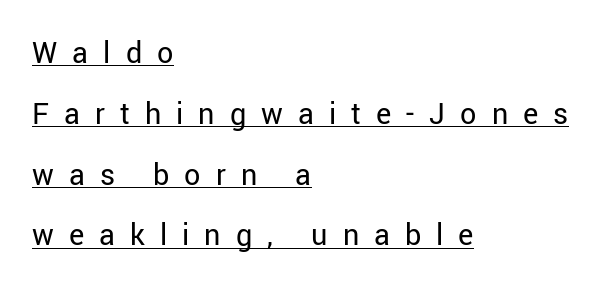
Q: Is the text bold? A: No.
Q: Is the text italic (slanted)? A: No, it is upright.
Q: Is the typeface a serif or a sans-serif typeface? A: Sans-serif.
Q: Is the text underlined? A: Yes.
Q: How is the paragraph aligned? A: Left-aligned.
Q: Is the spacing between letters normal or unusually wide? A: Unusually wide.
Q: Is the spacing between lines tight, normal or loose? A: Loose.
Q: Width (condensed, normal, or wide)? A: Normal.
Q: Stroke contrast? A: Low.
Q: x-height? A: Medium.
Q: Monospaced? A: No.
